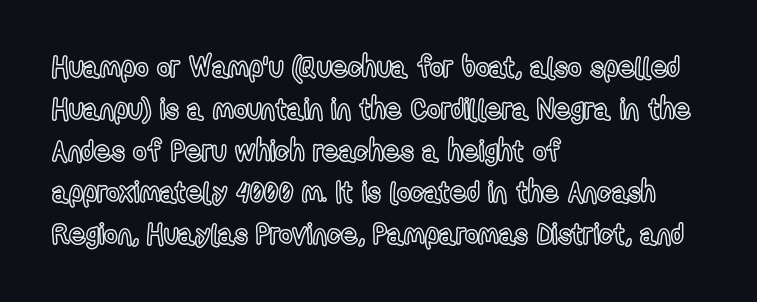
{"italic": "no", "width": "condensed", "x_height": "medium", "monospaced": "no", "underline": "no", "align": "left", "line_spacing": "normal", "line_spacing_ratio": 1.44, "letter_spacing": "normal", "letter_spacing_em": 0.0, "glyph_px": 29}
